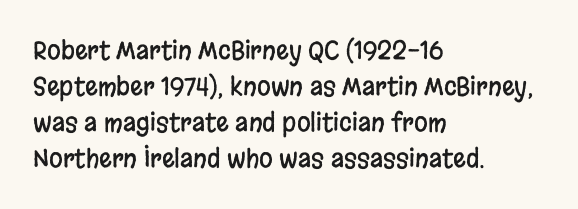
{"italic": "no", "underline": "no", "align": "left", "line_spacing": "normal", "line_spacing_ratio": 1.44, "letter_spacing": "normal", "letter_spacing_em": 0.0, "glyph_px": 25}
